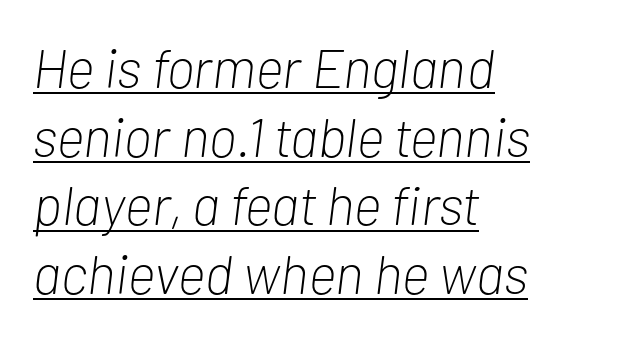
Q: Is the text bold? A: No.
Q: Is the text italic (slanted)? A: Yes, it leans right by about 7 degrees.
Q: Is the text underlined? A: Yes.
Q: How is the paragraph aligned? A: Left-aligned.
Q: Is the spacing between letters normal or unusually wide? A: Normal.
Q: Is the spacing between lines tight, normal or loose? A: Normal.
Q: Width (condensed, normal, or wide)? A: Condensed.
Q: Stroke contrast? A: Low.
Q: x-height? A: Medium.
Q: Monospaced? A: No.
